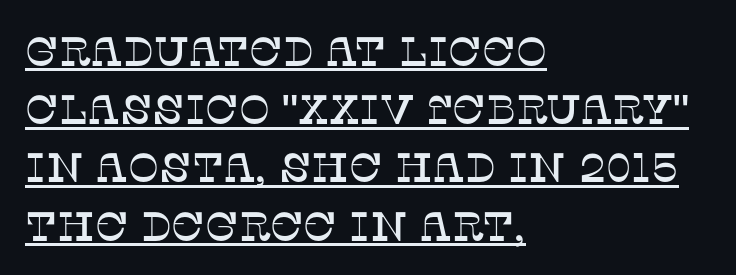
Q: Is the text italic (slanted)? A: No, it is upright.
Q: Is the typeface a serif or a sans-serif typeface? A: Serif.
Q: Is the text underlined? A: Yes.
Q: How is the paragraph aligned? A: Left-aligned.
Q: Is the spacing between letters normal or unusually wide? A: Normal.
Q: Is the spacing between lines tight, normal or loose? A: Normal.
Q: Width (condensed, normal, or wide)? A: Normal.
Q: Stroke contrast? A: Low.
Q: x-height? A: Large.
Q: Monospaced? A: No.
